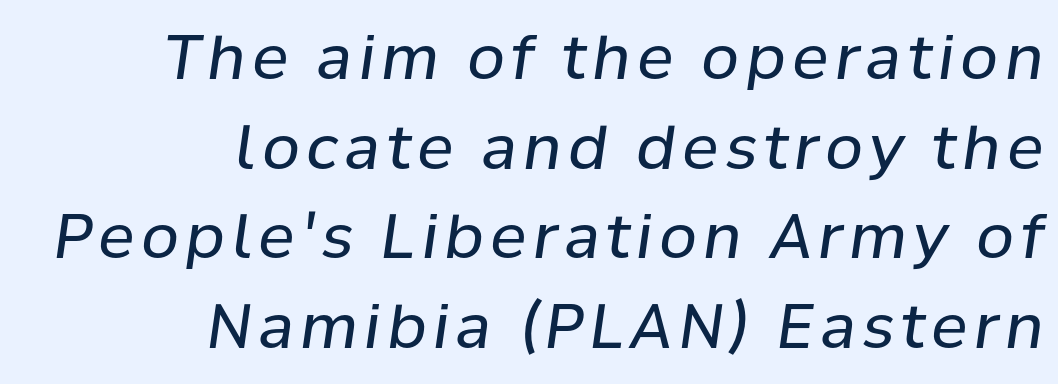
The image shows 61 px regular-weight type, italic (leaning right); set right-aligned, normal line spacing (1.47x), not underlined; low stroke contrast and a medium x-height.
